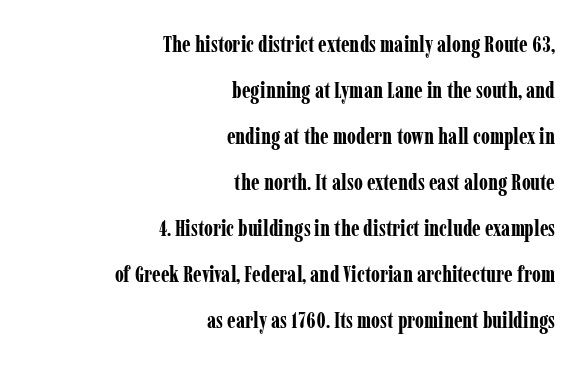
The image shows 22 px bold type, upright; set right-aligned, loose line spacing (2.09x), normal letter spacing, not underlined.
